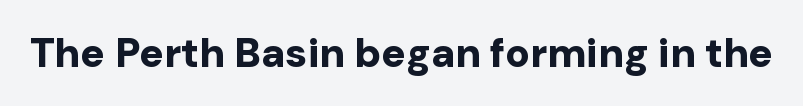
{"serif": "no", "italic": "no", "bold": "yes", "weight": "bold", "width": "normal", "stroke_contrast": "low", "x_height": "medium", "monospaced": "no", "underline": "no", "letter_spacing": "normal", "letter_spacing_em": 0.0, "glyph_px": 41}
